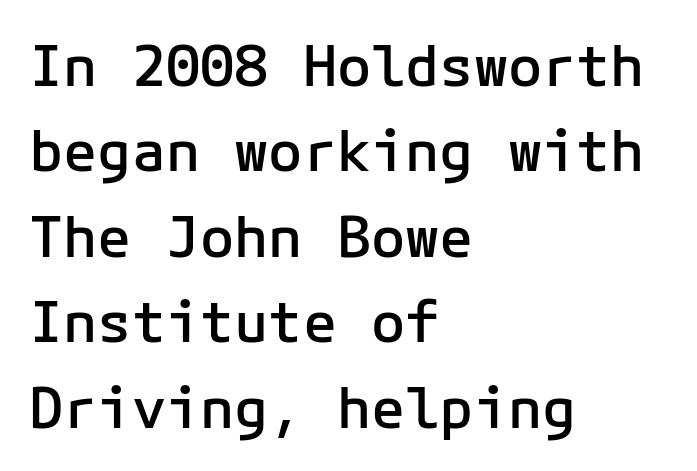
Q: Is the text bold? A: Semi-bold.
Q: Is the text italic (slanted)? A: No, it is upright.
Q: Is the typeface a serif or a sans-serif typeface? A: Sans-serif.
Q: Is the text underlined? A: No.
Q: How is the paragraph aligned? A: Left-aligned.
Q: Is the spacing between letters normal or unusually wide? A: Normal.
Q: Is the spacing between lines tight, normal or loose? A: Normal.
Q: Width (condensed, normal, or wide)? A: Normal.
Q: Stroke contrast? A: Low.
Q: x-height? A: Medium.
Q: Monospaced? A: Yes.
